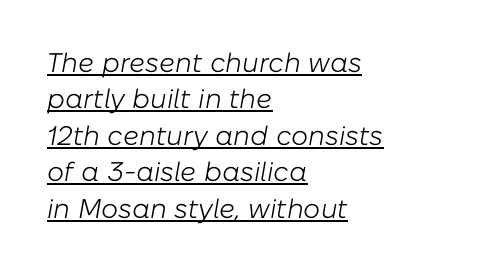
{"italic": "yes", "lean": "right", "slant_degrees": 10, "bold": "no", "underline": "yes", "align": "left", "line_spacing": "normal", "line_spacing_ratio": 1.35, "letter_spacing": "normal", "letter_spacing_em": 0.0, "glyph_px": 27}
